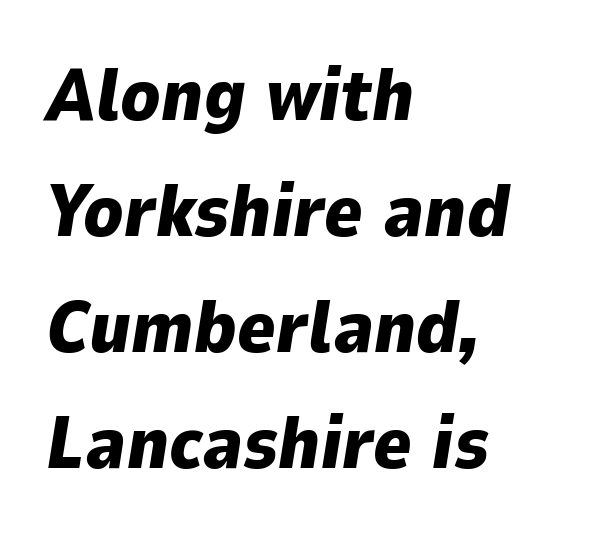
The image shows 73 px heavy type, italic (leaning right); set left-aligned, normal line spacing (1.59x), normal letter spacing, not underlined; low stroke contrast and a medium x-height.
